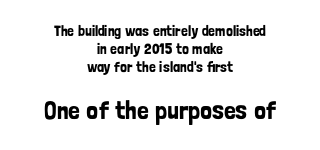
Q: Is the text italic (slanted)? A: No, it is upright.
Q: Is the text underlined? A: No.
Q: How is the paragraph aligned? A: Centered.
Q: Is the spacing between letters normal or unusually wide? A: Normal.
Q: Which block of text is set in a larger size, the first (top) or the second (bottom)? A: The second (bottom) one.
